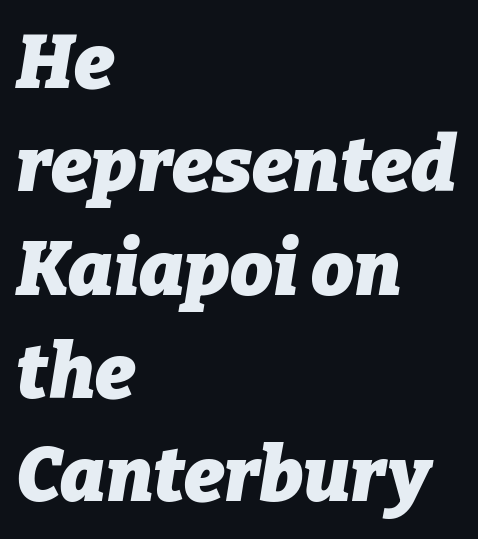
The image shows 76 px heavy type, italic (leaning right); set left-aligned, normal line spacing (1.36x), normal letter spacing, not underlined; low stroke contrast and a medium x-height.
